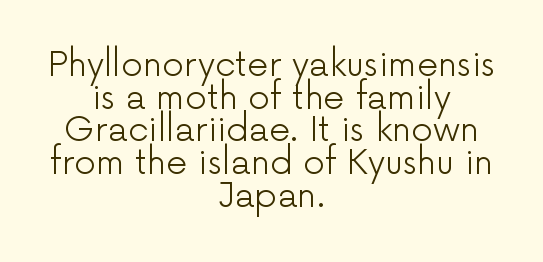
{"serif": "no", "italic": "no", "bold": "no", "weight": "light", "width": "normal", "stroke_contrast": "low", "x_height": "medium", "monospaced": "no", "underline": "no", "align": "center", "line_spacing": "tight", "line_spacing_ratio": 0.96, "letter_spacing": "normal", "letter_spacing_em": 0.0, "glyph_px": 34}
